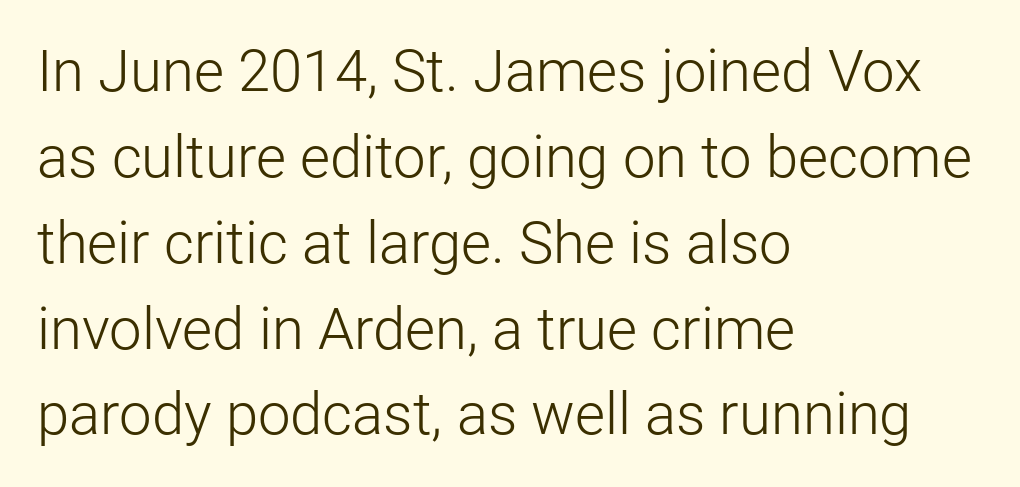
The image shows 58 px light sans-serif type, upright; set left-aligned, normal line spacing (1.48x), normal letter spacing, not underlined; low stroke contrast and a medium x-height.
